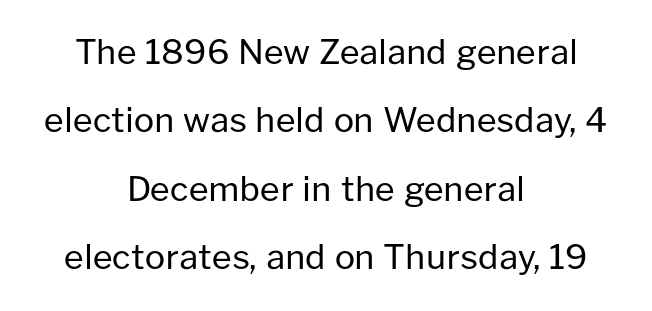
{"serif": "no", "italic": "no", "bold": "no", "weight": "regular", "width": "normal", "stroke_contrast": "low", "x_height": "medium", "monospaced": "no", "underline": "no", "align": "center", "line_spacing": "loose", "line_spacing_ratio": 2.01, "letter_spacing": "normal", "letter_spacing_em": 0.0, "glyph_px": 34}
